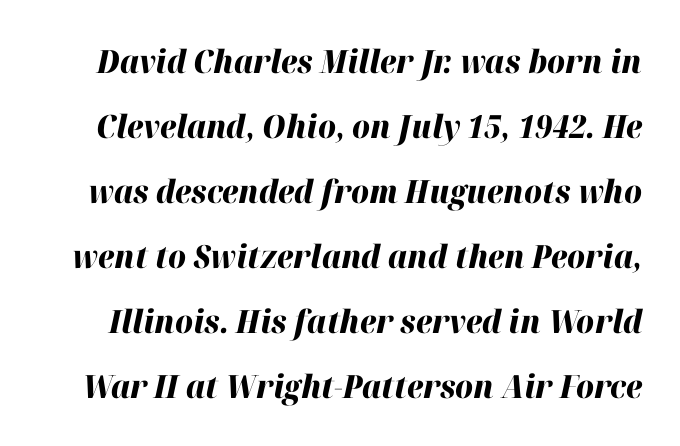
{"italic": "yes", "lean": "right", "slant_degrees": 12, "bold": "yes", "weight": "heavy", "width": "normal", "stroke_contrast": "high", "x_height": "medium", "monospaced": "no", "underline": "no", "line_spacing": "loose", "line_spacing_ratio": 2.03, "letter_spacing": "normal", "letter_spacing_em": 0.0, "glyph_px": 32}
